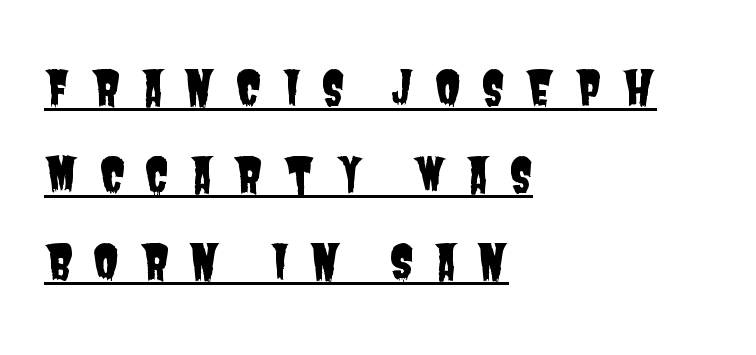
The image shows 47 px condensed sans-serif type; set left-aligned, line spacing 1.85x, unusually wide letter spacing (+0.44 em), underlined; low stroke contrast and a large x-height.
